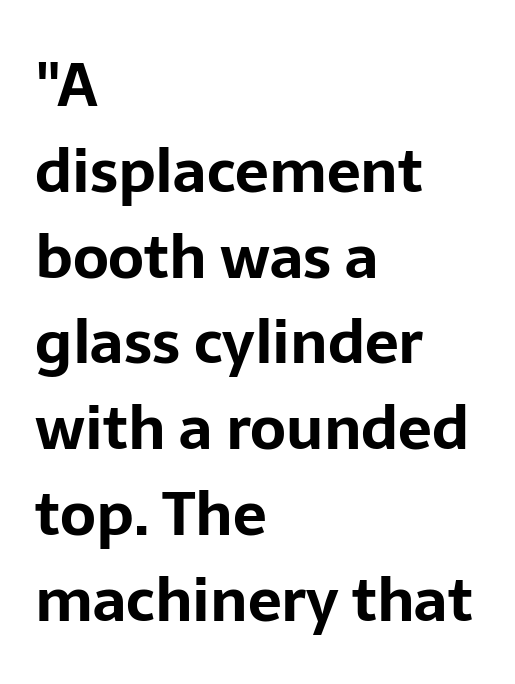
{"serif": "no", "italic": "no", "bold": "yes", "weight": "bold", "width": "normal", "stroke_contrast": "low", "x_height": "medium", "monospaced": "no", "underline": "no", "align": "left", "line_spacing": "normal", "line_spacing_ratio": 1.43, "letter_spacing": "normal", "letter_spacing_em": 0.0, "glyph_px": 60}
